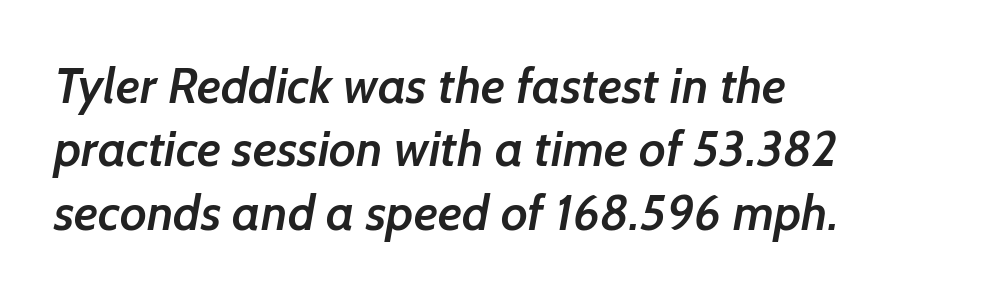
Every letter is mildly thick-stroked: semibold rather than bold. The rows are spaced the way most documents space them. The area under the type is left untouched. The compositor pushed each line to the left boundary. Observe the ordinary spacing: letters are neighbours, not strangers. Does the type have serifs? No, each stem ends abruptly.
